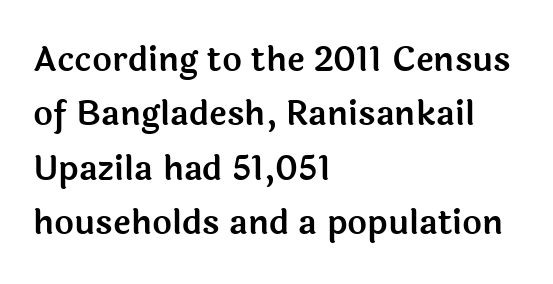
The image shows 34 px sans-serif type, upright; set left-aligned, normal line spacing (1.6x), normal letter spacing, not underlined; a medium x-height.
